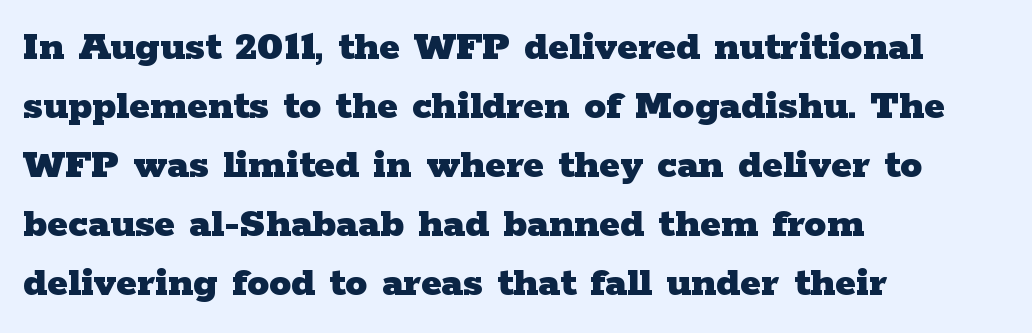
The image shows 44 px heavy, wide serif type, upright; set left-aligned, normal line spacing (1.34x), normal letter spacing, not underlined; low stroke contrast and a medium x-height.
